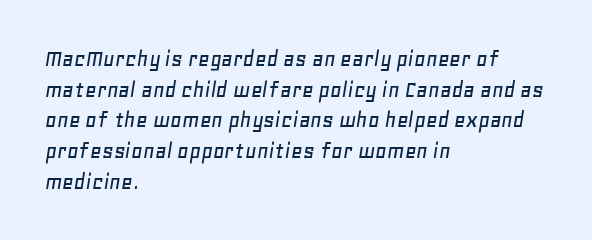
{"italic": "yes", "lean": "right", "slant_degrees": 11, "underline": "no", "align": "left", "line_spacing_ratio": 1.23, "letter_spacing": "normal", "letter_spacing_em": 0.0, "glyph_px": 25}
